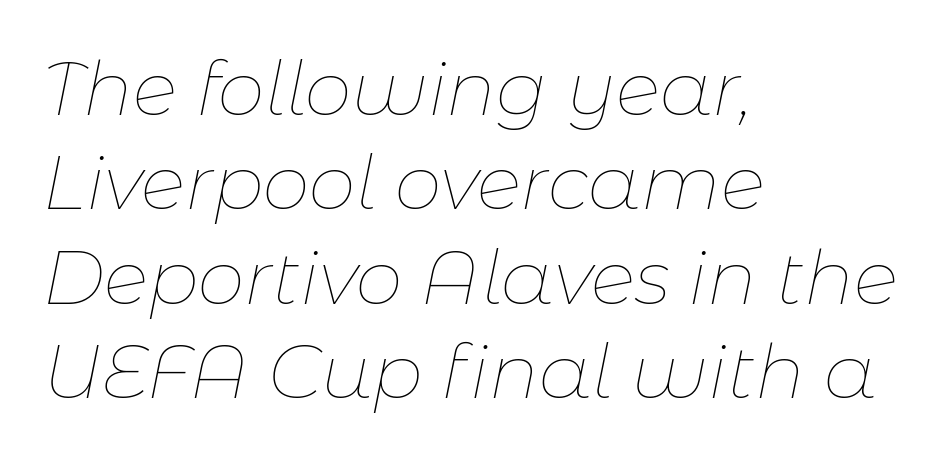
The image shows 75 px thin type, italic (leaning right); set left-aligned, normal line spacing (1.26x), normal letter spacing, not underlined; low stroke contrast and a medium x-height.
